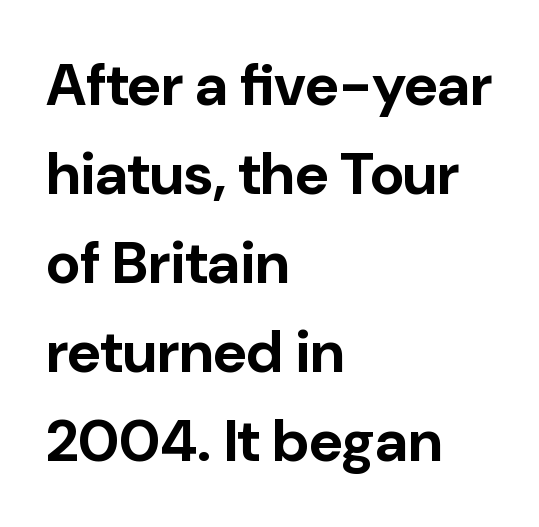
The gap between lines stays unmarked. The characters look thick and weighty, a clear bold. Every character sits straight up, as roman type does. The letters carry no serifs — their stems end cleanly without finishing strokes. These lines are rendered in a variable-pitch font. Does the leading feel generous? No, just average.
